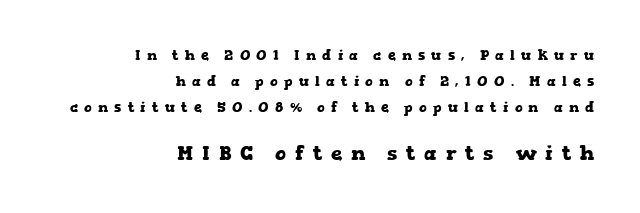
Italic: no, the glyphs are upright roman. Unmarked baselines from the first word to the last. Top chunk: small. Bottom chunk: large. Short note: letters widely spaced. The rendering uses a bold face; every stroke is thick and dark.
